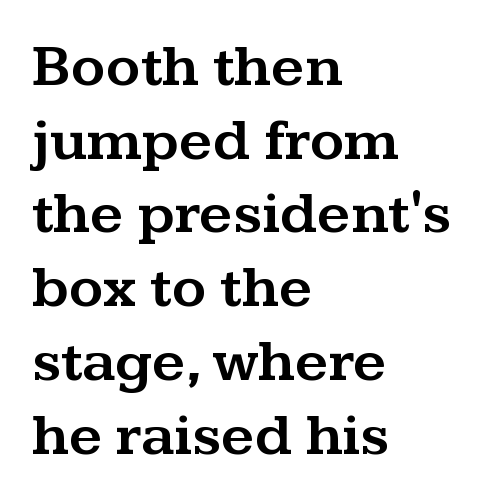
{"serif": "yes", "italic": "no", "width": "wide", "stroke_contrast": "medium", "x_height": "medium", "monospaced": "no", "underline": "no", "align": "left", "line_spacing": "normal", "line_spacing_ratio": 1.25, "letter_spacing": "normal", "letter_spacing_em": 0.0, "glyph_px": 59}
